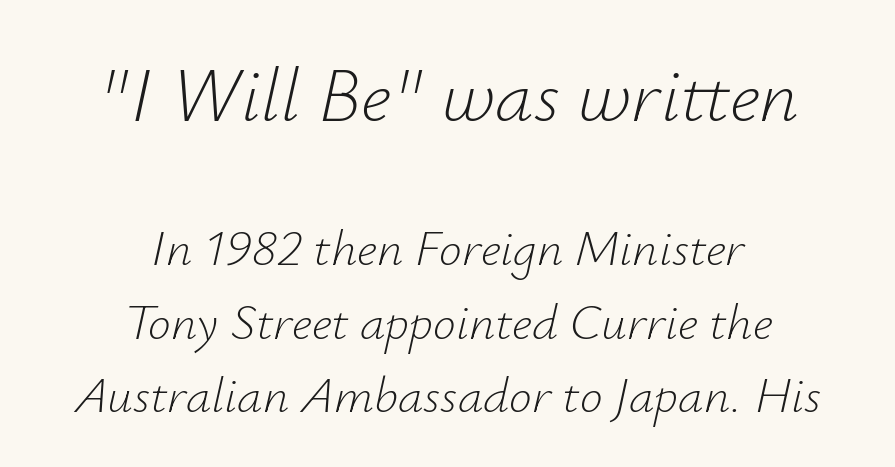
The image shows 77 px light type, italic (leaning right); set centered, normal line spacing (1.44x), normal letter spacing, not underlined; the first (top) block is 1.51x larger; low stroke contrast and a small x-height.
